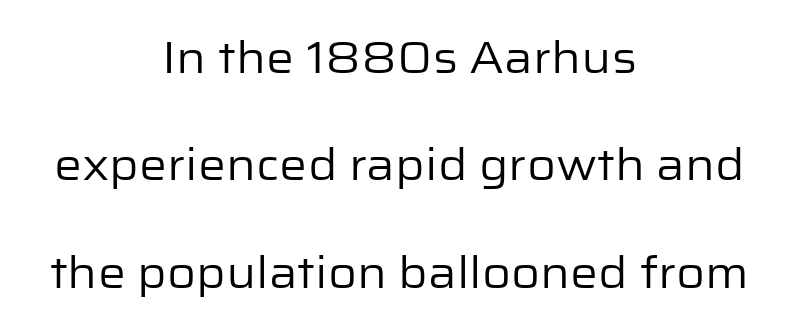
Q: Is the text bold? A: No.
Q: Is the text italic (slanted)? A: No, it is upright.
Q: Is the typeface a serif or a sans-serif typeface? A: Sans-serif.
Q: Is the text underlined? A: No.
Q: How is the paragraph aligned? A: Centered.
Q: Is the spacing between letters normal or unusually wide? A: Normal.
Q: Is the spacing between lines tight, normal or loose? A: Loose.
Q: Width (condensed, normal, or wide)? A: Normal.
Q: Stroke contrast? A: Low.
Q: x-height? A: Medium.
Q: Monospaced? A: No.
